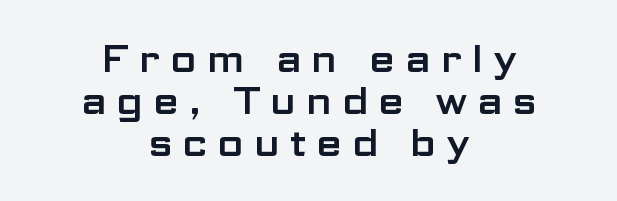
The image shows 38 px wide sans-serif type, upright; set centered, tight line spacing (1.1x), unusually wide letter spacing (+0.26 em), not underlined; low stroke contrast and a medium x-height.
